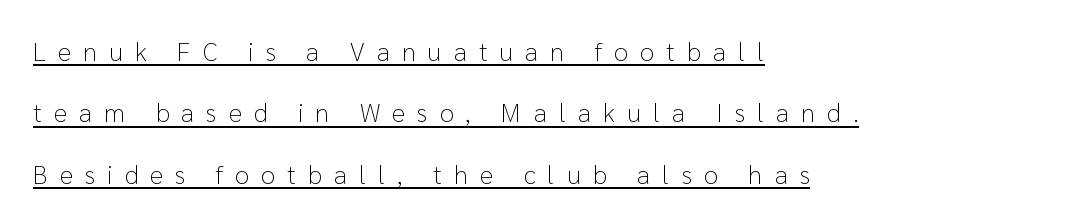
Q: Is the text bold? A: No.
Q: Is the text italic (slanted)? A: No, it is upright.
Q: Is the text underlined? A: Yes.
Q: How is the paragraph aligned? A: Left-aligned.
Q: Is the spacing between letters normal or unusually wide? A: Unusually wide.
Q: Is the spacing between lines tight, normal or loose? A: Loose.
